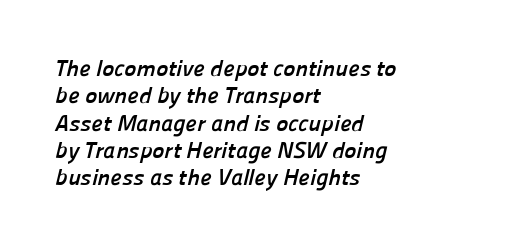
On the weight axis this lands at bold, roughly 700. Plain, unruled lines of type. Between one letter and the next there's only the usual sliver of space. The rendering anchors every line to the left-hand side.
